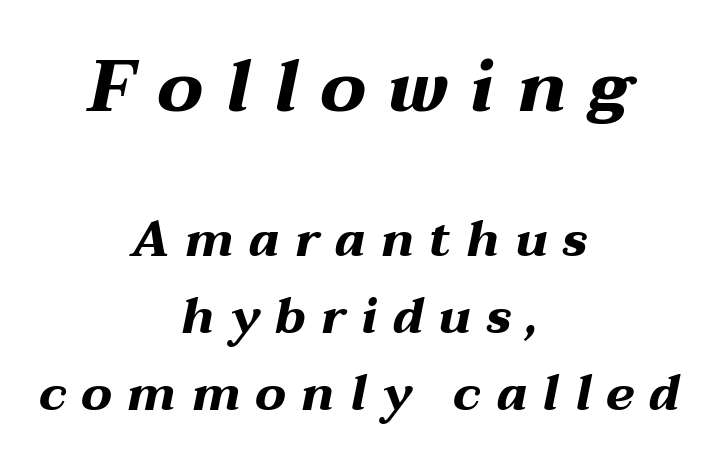
The foot of each line stays bare and open. How heavy is the stroke? Heavy — this is a bold. Think of a printed novel: that variable character pitch is what you see here. The first block has been scaled up relative to the second. Honestly, the letter spacing is so wide it's the main thing you notice.
